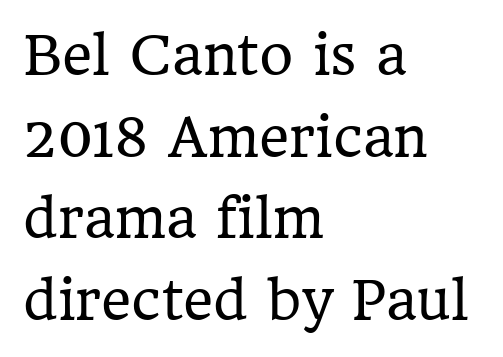
The image shows 52 px regular-weight serif type, upright; set left-aligned, normal line spacing (1.57x), normal letter spacing, not underlined; low stroke contrast and a medium x-height.
